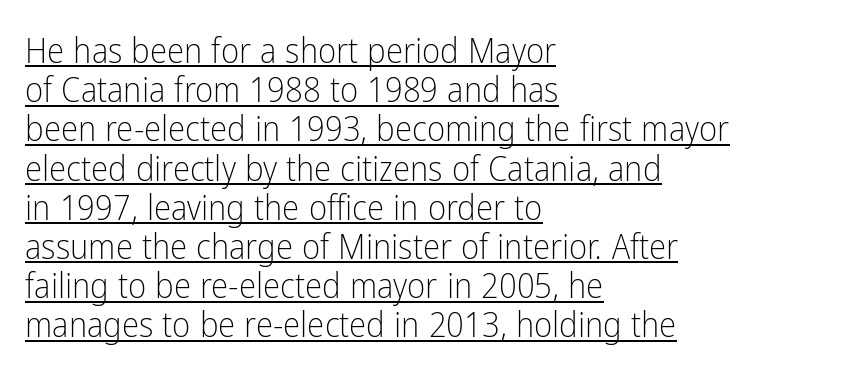
The image shows 35 px light, condensed sans-serif type, upright; set left-aligned, tight line spacing (1.12x), normal letter spacing, underlined; low stroke contrast and a medium x-height.
